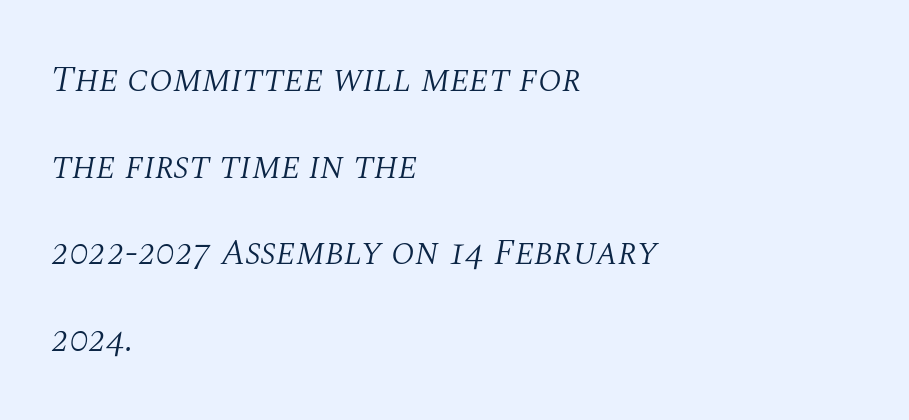
{"serif": "yes", "italic": "yes", "lean": "right", "slant_degrees": 10, "bold": "no", "weight": "light", "width": "normal", "stroke_contrast": "medium", "x_height": "large", "monospaced": "no", "underline": "no", "align": "left", "line_spacing": "loose", "line_spacing_ratio": 2.34, "letter_spacing": "normal", "letter_spacing_em": 0.0, "glyph_px": 37}
